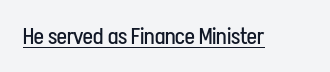
Students, observe the line beneath the letters — that is underlining. You can tell it's not italic because the verticals are truly vertical. Stems here are at most as thick as an everyday book face. Between one letter and the next there's only the usual sliver of space.
